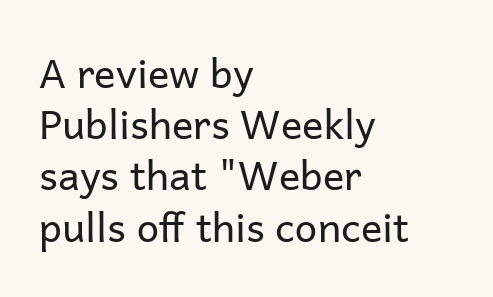
Horizontal alignment here is leftward, the default for most running prose. Evenly set lines give the paragraph a standard silhouette. Plain, unruled lines of type. The axis of the letterforms is exactly vertical.
